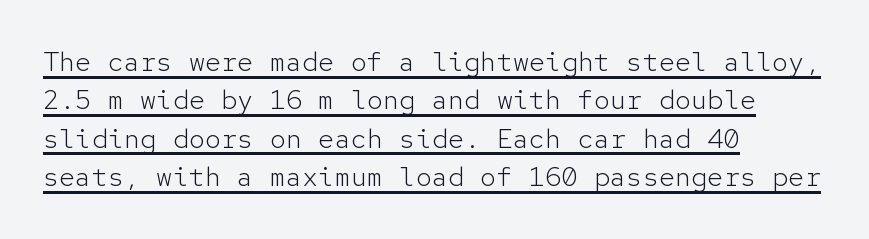
{"italic": "no", "bold": "no", "underline": "yes", "align": "left", "line_spacing": "normal", "line_spacing_ratio": 1.42, "letter_spacing": "normal", "letter_spacing_em": 0.0, "glyph_px": 27}
